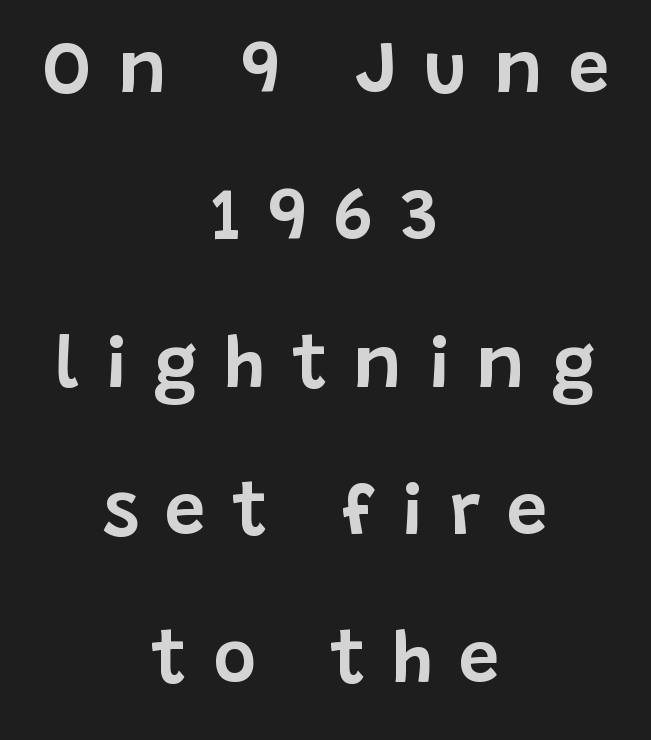
The image shows 73 px sans-serif type, upright; set centered, loose line spacing (2.02x), unusually wide letter spacing (+0.36 em), not underlined; low stroke contrast and a large x-height.
